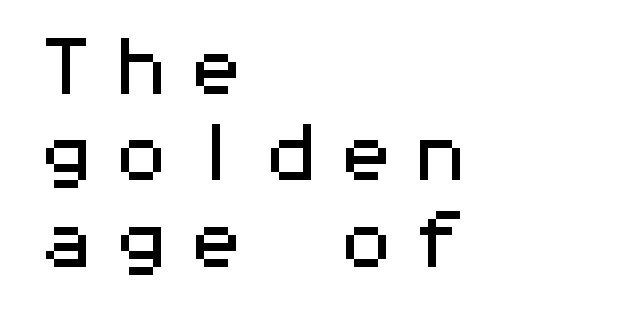
The image shows 64 px wide sans-serif type, upright, monospaced; set left-aligned, normal line spacing (1.35x), not underlined; medium stroke contrast and a medium x-height.
